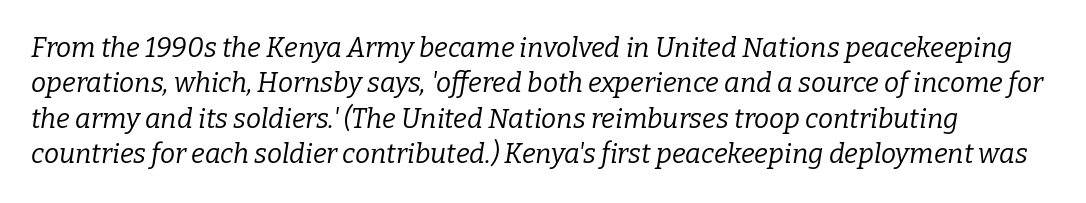
Stroke mass is kept to a normal reading level or below. The face used here has a pronounced slope to its letters. A typesetter would call this zero additional tracking. Check the space under the baseline: it is left empty. Notice how descenders clear the ascenders below comfortably — that's standard leading.
